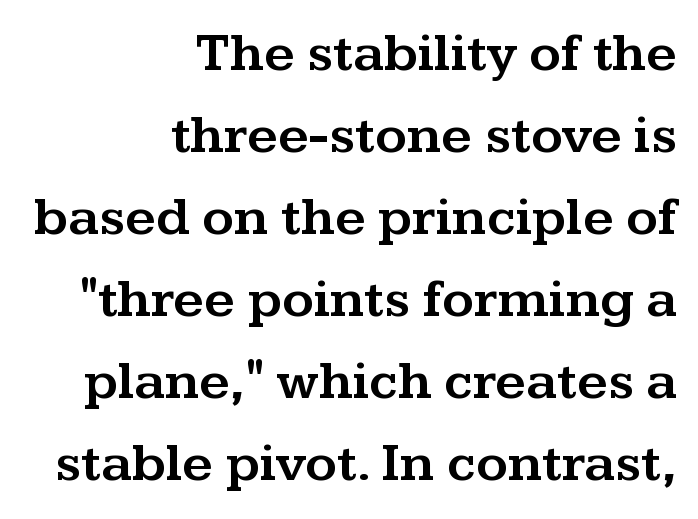
These lines are composed in type with serifs. The zone under the glyphs is completely vacant. Spacing verdict: proportional, widths tailored to each character. Vertically, the passage feels balanced, rows spaced as you'd expect.
